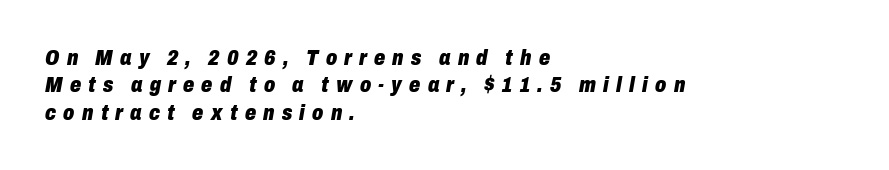
Someone cranked the tracking dial way up on this one. The baseline area is clear. The paragraph shown leans on its left margin. The text carries the slant typical of an italic or oblique font.
